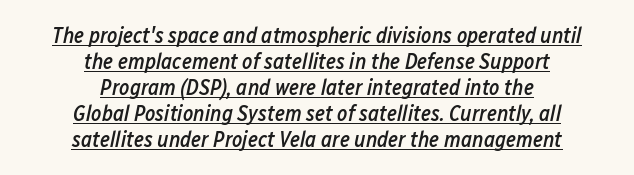
{"italic": "yes", "lean": "right", "slant_degrees": 12, "bold": "semi", "underline": "yes", "align": "center", "line_spacing_ratio": 1.18, "letter_spacing": "normal", "letter_spacing_em": 0.0, "glyph_px": 22}
